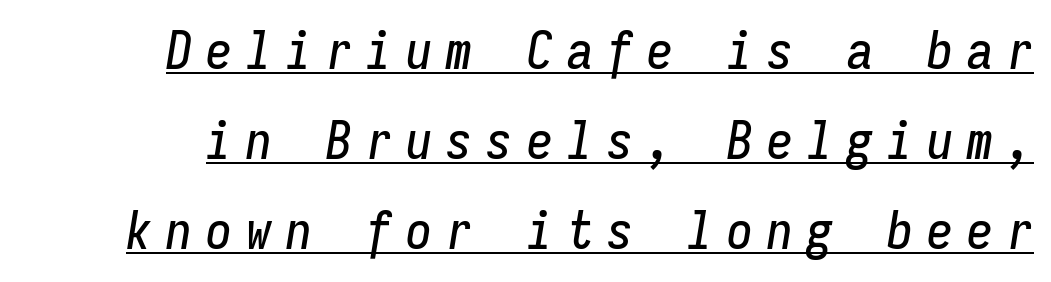
Every character here occupies the same horizontal width, giving the sample a typewriter-like rhythm. Tracking here is generous; glyphs stand well apart from one another. Is the type slanted? Yes — the strokes lean at a clear angle. Check the space under the baseline: a stroke is drawn there.
